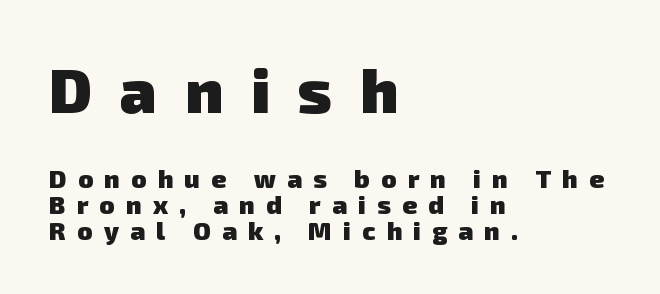
Q: Is the text bold? A: Yes.
Q: Is the typeface a serif or a sans-serif typeface? A: Sans-serif.
Q: Is the text underlined? A: No.
Q: How is the paragraph aligned? A: Left-aligned.
Q: Is the spacing between letters normal or unusually wide? A: Unusually wide.
Q: Is the spacing between lines tight, normal or loose? A: Tight.
Q: Which block of text is set in a larger size, the first (top) or the second (bottom)? A: The first (top) one.
Q: Width (condensed, normal, or wide)? A: Normal.
Q: Stroke contrast? A: Low.
Q: x-height? A: Medium.
Q: Monospaced? A: No.
